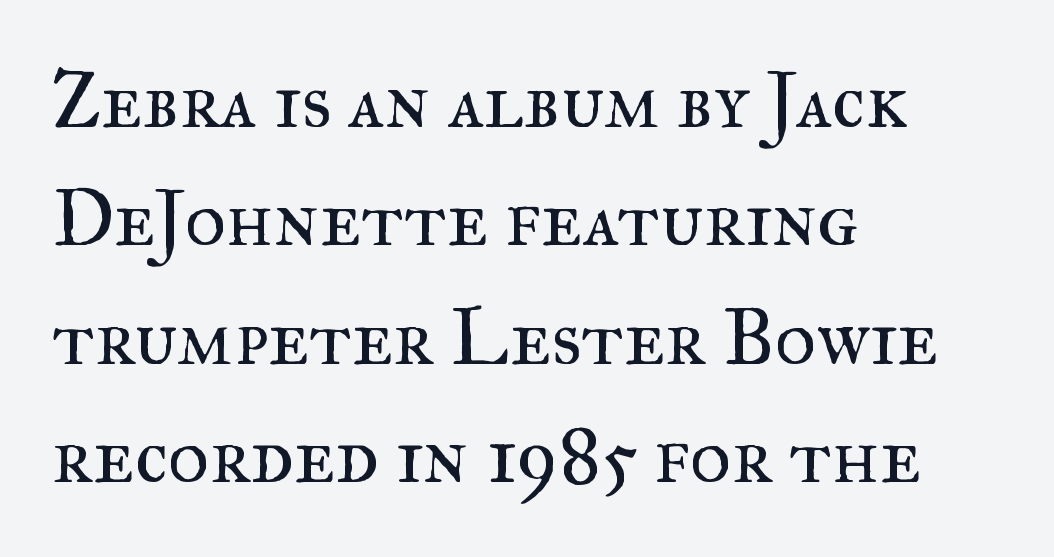
Q: Is the text bold? A: No.
Q: Is the text italic (slanted)? A: No, it is upright.
Q: Is the typeface a serif or a sans-serif typeface? A: Serif.
Q: Is the text underlined? A: No.
Q: How is the paragraph aligned? A: Left-aligned.
Q: Is the spacing between letters normal or unusually wide? A: Normal.
Q: Is the spacing between lines tight, normal or loose? A: Normal.
Q: Width (condensed, normal, or wide)? A: Normal.
Q: Stroke contrast? A: Medium.
Q: x-height? A: Small.
Q: Monospaced? A: No.
